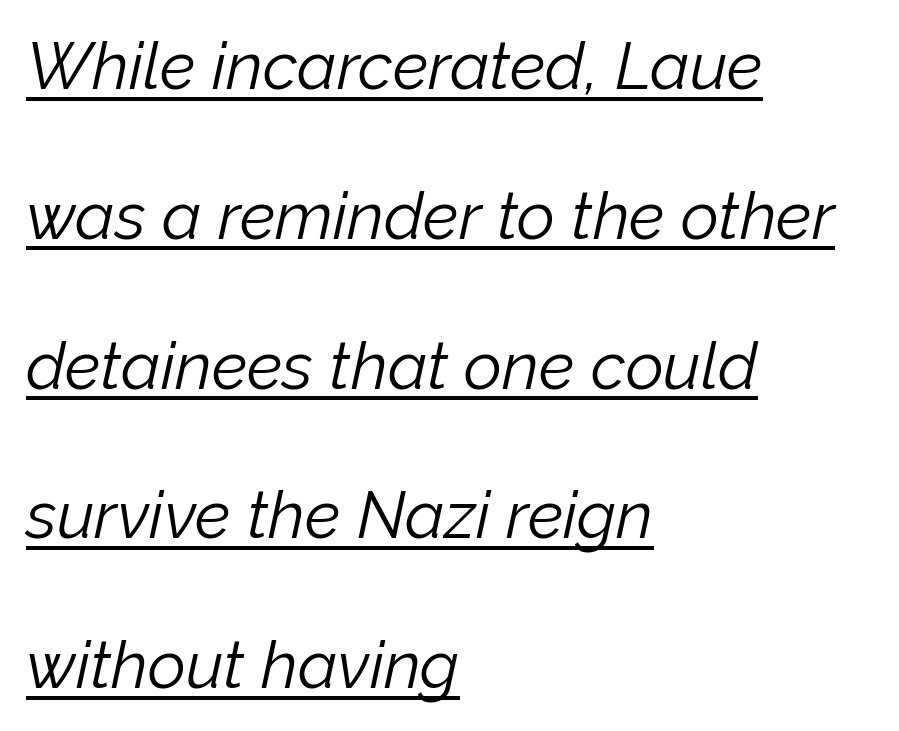
The image shows 66 px light type, italic (leaning right); set left-aligned, loose line spacing (2.27x), normal letter spacing, underlined; low stroke contrast and a medium x-height.
